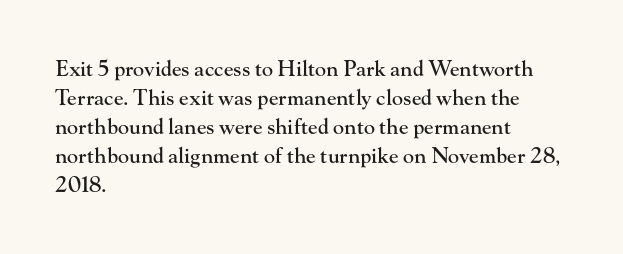
The image shows 21 px text type, upright; set left-aligned, normal line spacing (1.38x), normal letter spacing, not underlined.
